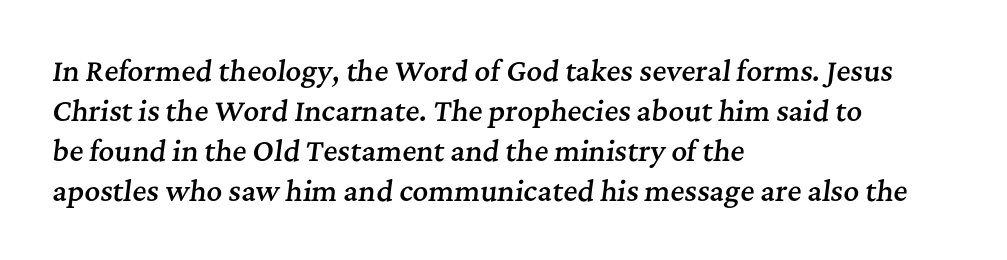
Leading matches the norm, producing a regular column. In terms of posture, this sample is oblique. Caption: standard tracking, unaltered. Teacher's note: observe the even left margin — that is flush-left alignment.
